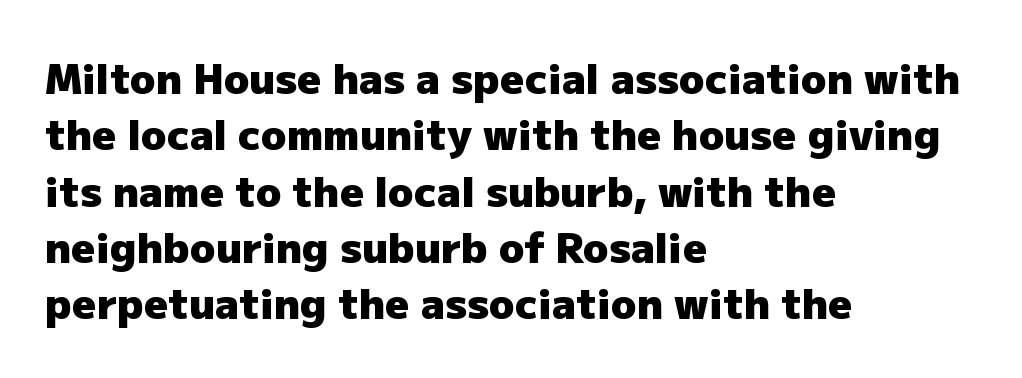
Q: Is the text bold? A: Yes.
Q: Is the text italic (slanted)? A: No, it is upright.
Q: Is the typeface a serif or a sans-serif typeface? A: Sans-serif.
Q: Is the text underlined? A: No.
Q: How is the paragraph aligned? A: Left-aligned.
Q: Is the spacing between letters normal or unusually wide? A: Normal.
Q: Is the spacing between lines tight, normal or loose? A: Normal.
Q: Width (condensed, normal, or wide)? A: Normal.
Q: Stroke contrast? A: Low.
Q: x-height? A: Medium.
Q: Monospaced? A: No.
